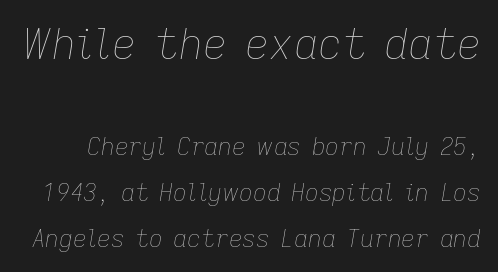
The characters are drawn with everyday or finer stroke widths. Typesetter's note — upper block bumped up in size, lower block left smaller. Vertically, the passage feels expansive, rows floating well apart. Is the letter spacing exaggerated? No — it looks like the ordinary default. Note the varied advance widths — an 'i' is clearly narrower than an 'm'. The space directly below the letters is spotless.
